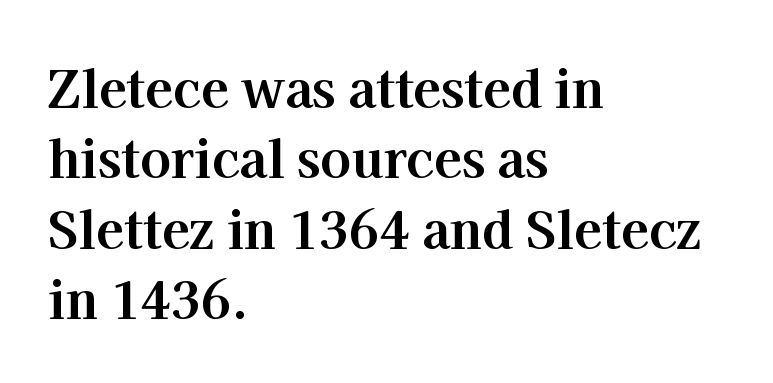
Q: Is the text bold? A: Yes.
Q: Is the text italic (slanted)? A: No, it is upright.
Q: Is the typeface a serif or a sans-serif typeface? A: Serif.
Q: Is the text underlined? A: No.
Q: How is the paragraph aligned? A: Left-aligned.
Q: Is the spacing between letters normal or unusually wide? A: Normal.
Q: Is the spacing between lines tight, normal or loose? A: Normal.
Q: Width (condensed, normal, or wide)? A: Normal.
Q: Stroke contrast? A: High.
Q: x-height? A: Medium.
Q: Monospaced? A: No.
